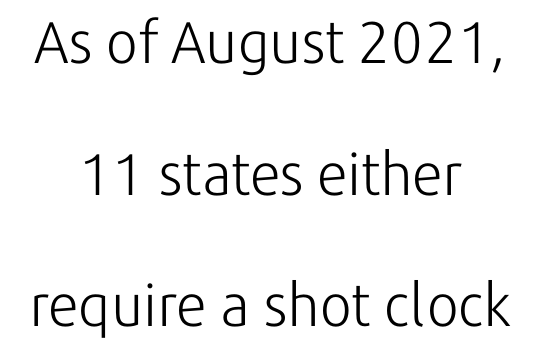
The image shows 59 px light sans-serif type, upright; set centered, loose line spacing (2.23x), normal letter spacing, not underlined; low stroke contrast and a medium x-height.
